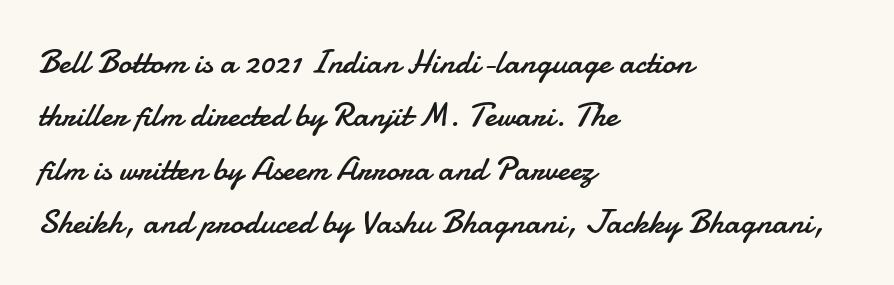
{"serif": "no", "bold": "no", "weight": "regular", "width": "normal", "stroke_contrast": "low", "x_height": "small", "monospaced": "no", "underline": "no", "align": "left", "line_spacing": "normal", "line_spacing_ratio": 1.57, "letter_spacing": "normal", "letter_spacing_em": 0.0, "glyph_px": 34}
